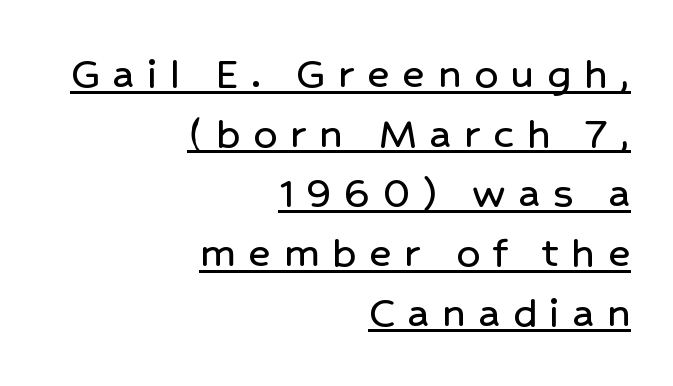
{"serif": "no", "italic": "no", "width": "normal", "stroke_contrast": "low", "x_height": "medium", "monospaced": "no", "underline": "yes", "align": "right", "line_spacing": "normal", "line_spacing_ratio": 1.27, "letter_spacing": "wide", "letter_spacing_em": 0.27, "glyph_px": 47}
